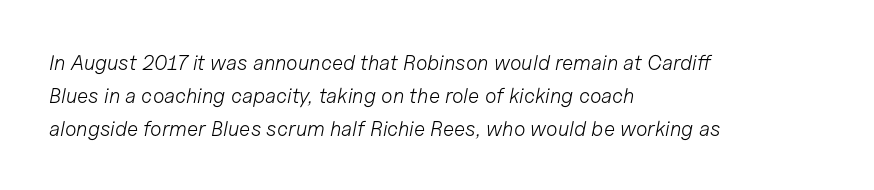
Line starts are locked; line ends wander. The specimen reads as italic at a glance. You could call the tracking neutral — neither tight nor loose. Honestly, there is no underline to notice here at all.
